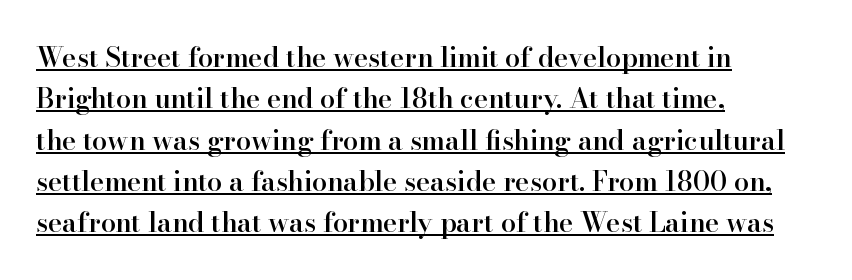
The image shows 27 px text type, upright; set left-aligned, normal line spacing (1.53x), normal letter spacing, underlined.
